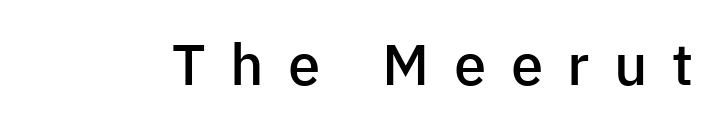
{"serif": "no", "italic": "no", "bold": "semi", "weight": "semibold", "width": "normal", "stroke_contrast": "low", "x_height": "medium", "monospaced": "no", "underline": "no", "letter_spacing": "wide", "letter_spacing_em": 0.42, "glyph_px": 58}
